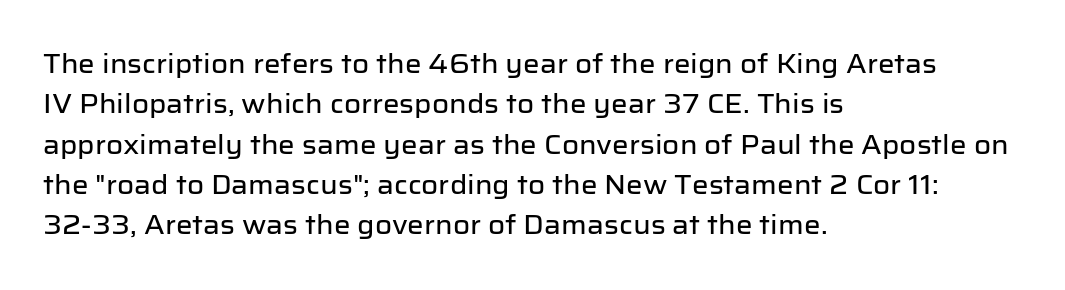
This rendering uses left alignment, leaving the right contour irregular. The vertical gap from one line to the next is medium. The space beneath each line is pristine and unruled. Does extra space separate the letters? No, they use regular spacing. Every character sits straight up, as roman type does.
